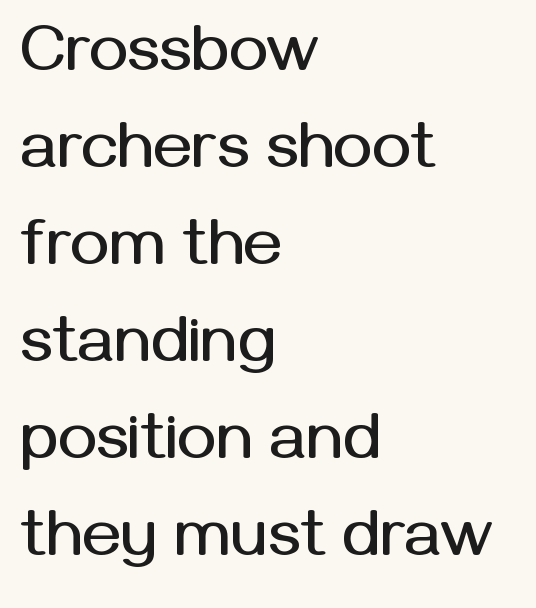
Default kerning and tracking; the words read as compact shapes. Character widths vary here, with narrow letters taking less room than wide ones. Each letter's strokes conclude bluntly, with no projecting serifs. The rows are spaced the way most documents space them. This is roman type, the default non-slanted kind.
